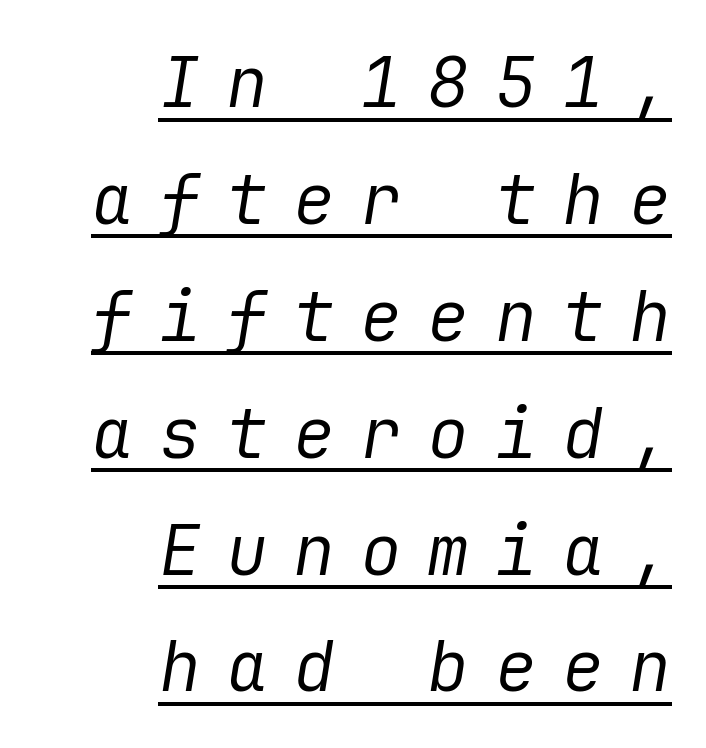
{"italic": "yes", "lean": "right", "slant_degrees": 9, "bold": "no", "weight": "regular", "width": "normal", "stroke_contrast": "low", "x_height": "medium", "underline": "yes", "align": "right", "line_spacing": "normal", "line_spacing_ratio": 1.67, "letter_spacing": "wide", "letter_spacing_em": 0.36, "glyph_px": 70}
